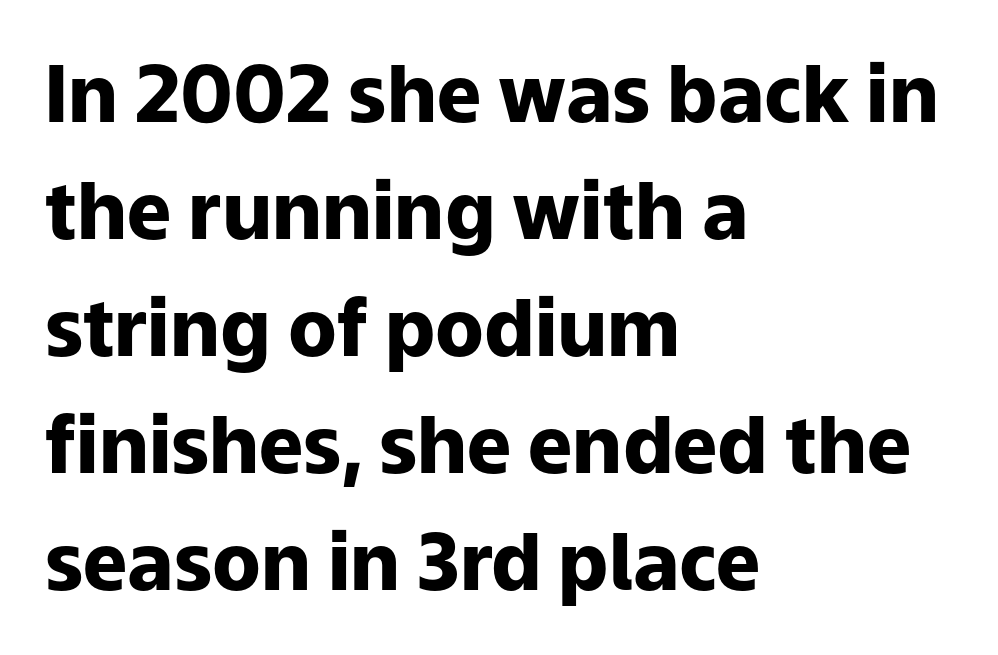
Q: Is the text bold? A: Yes.
Q: Is the text italic (slanted)? A: No, it is upright.
Q: Is the typeface a serif or a sans-serif typeface? A: Sans-serif.
Q: Is the text underlined? A: No.
Q: How is the paragraph aligned? A: Left-aligned.
Q: Is the spacing between letters normal or unusually wide? A: Normal.
Q: Is the spacing between lines tight, normal or loose? A: Normal.
Q: Width (condensed, normal, or wide)? A: Normal.
Q: Stroke contrast? A: Low.
Q: x-height? A: Medium.
Q: Monospaced? A: No.
